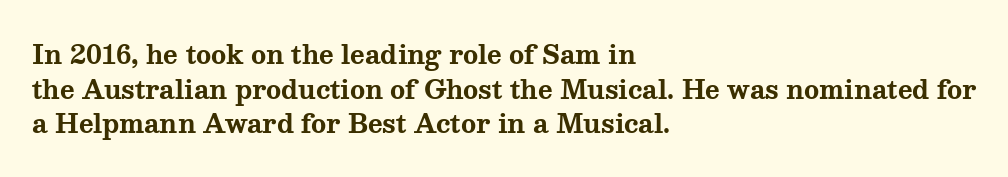
Q: Is the text bold? A: Yes.
Q: Is the text italic (slanted)? A: No, it is upright.
Q: Is the text underlined? A: No.
Q: How is the paragraph aligned? A: Left-aligned.
Q: Is the spacing between letters normal or unusually wide? A: Normal.
Q: Is the spacing between lines tight, normal or loose? A: Normal.
